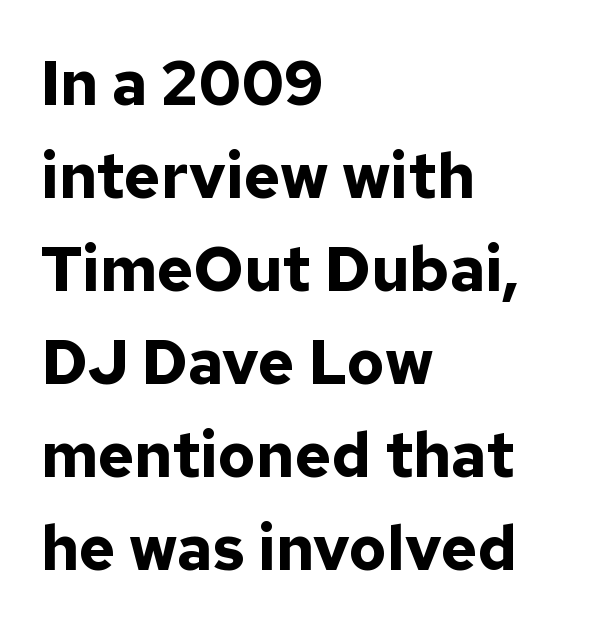
The image shows 62 px bold sans-serif type, upright; set left-aligned, normal line spacing (1.5x), normal letter spacing, not underlined; low stroke contrast and a medium x-height.
